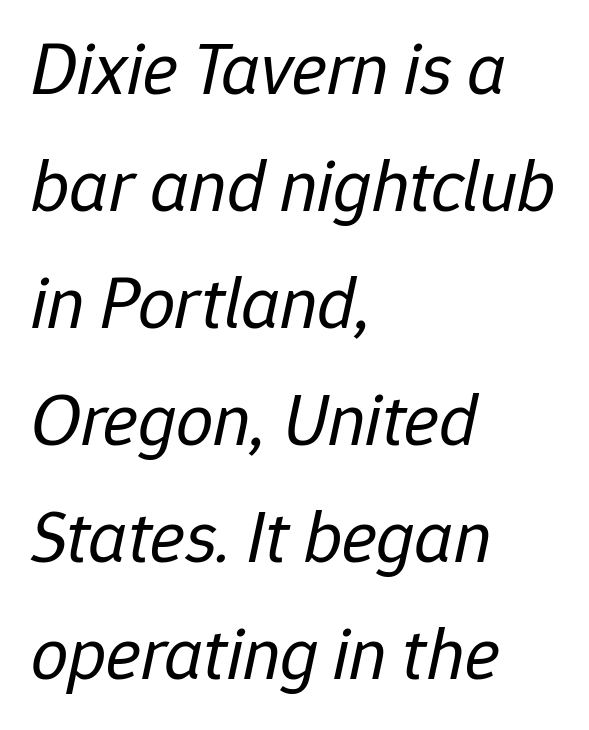
Compared with a typical body face, this is equally light or lighter still. The strip under each line holds only bare page. Here the designer chose a conventional face with non-uniform glyph widths. The horizontal fit of the characters is conventional and even. Does the copy run flush right? No — it runs flush left.
